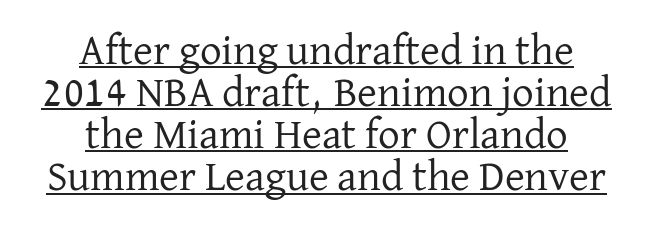
Q: Is the text bold? A: No.
Q: Is the text italic (slanted)? A: No, it is upright.
Q: Is the typeface a serif or a sans-serif typeface? A: Serif.
Q: Is the text underlined? A: Yes.
Q: How is the paragraph aligned? A: Centered.
Q: Is the spacing between letters normal or unusually wide? A: Normal.
Q: Is the spacing between lines tight, normal or loose? A: Tight.
Q: Width (condensed, normal, or wide)? A: Normal.
Q: Stroke contrast? A: Low.
Q: x-height? A: Medium.
Q: Monospaced? A: No.
